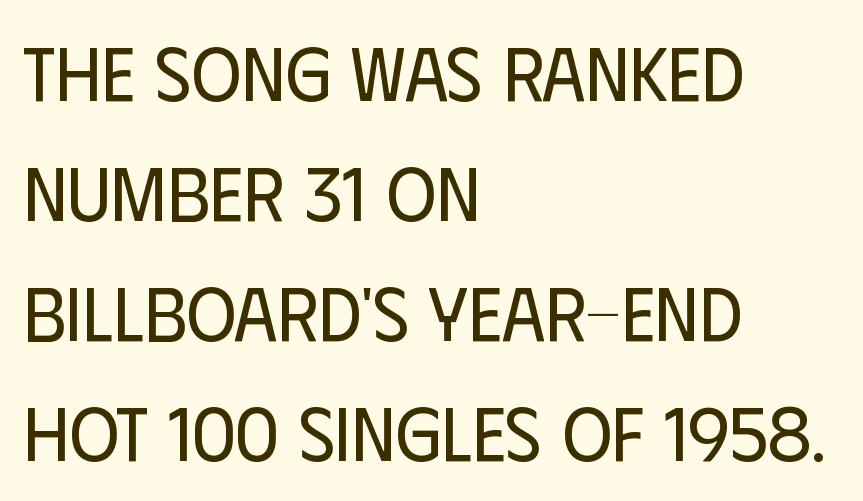
Letterform terminals end flat and unadorned throughout the passage. Has an underline been added? It has not. The letters advance in unequal steps, a hallmark of proportional type. Italic: no, the glyphs are upright roman. Summary of weight: not heavy and not bold. In CSS terms this would be text-align: left.
